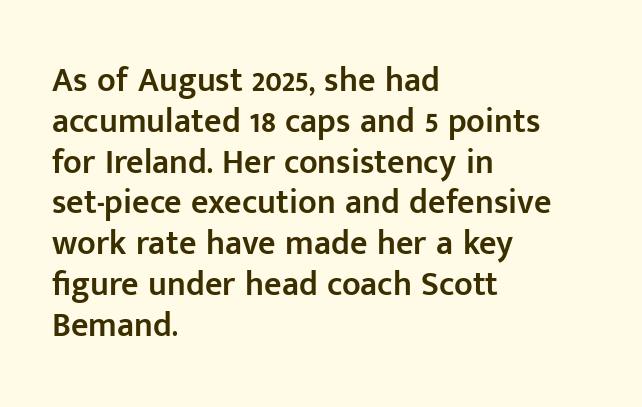
Left-aligned paragraph, ragged on the right. Observe the absence of serifs on each vertical stroke in this sample. The space beneath each line is pristine and unruled. The glyphs have the mass of a demibold cut, below bold. The face used here is proportionally spaced, like ordinary book or web type.
